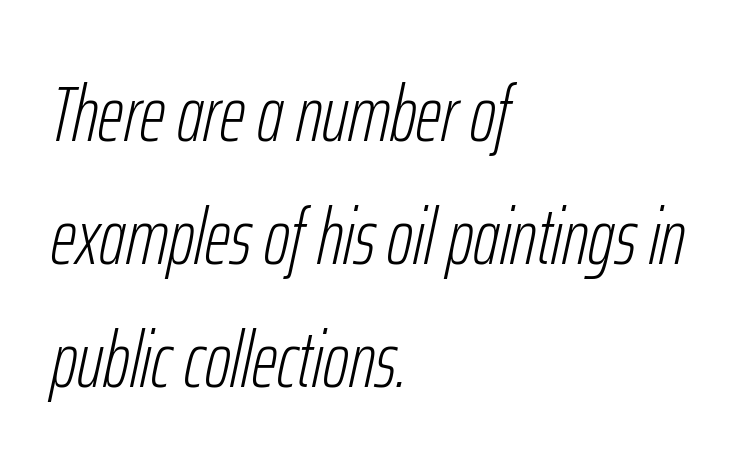
{"italic": "yes", "lean": "right", "slant_degrees": 12, "bold": "no", "weight": "light", "width": "condensed", "stroke_contrast": "low", "x_height": "medium", "monospaced": "no", "underline": "no", "align": "left", "line_spacing": "normal", "line_spacing_ratio": 1.56, "letter_spacing": "normal", "letter_spacing_em": 0.0, "glyph_px": 79}
